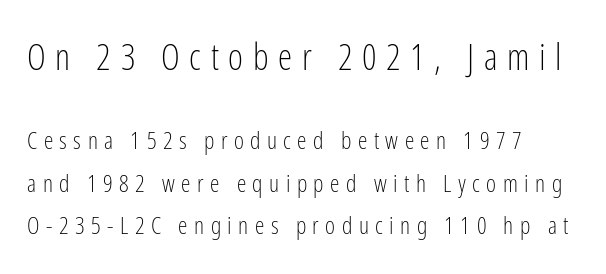
This is sans-serif lettering, the kind often seen on screens and signage. Quick note: not italic, upright. Words float on clear page, feet unadorned. The passage is arranged the way most books set body copy — flush left. The upper block of text is set noticeably larger than the block beneath it. You could not count columns in this text — the font is proportionally spaced.
